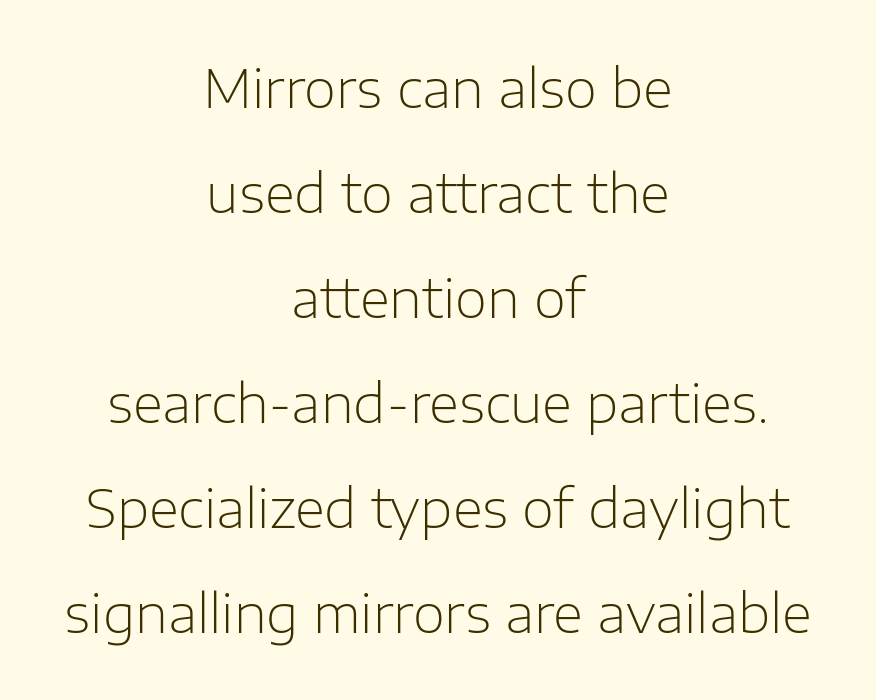
This is not heavy type; no bold has been used. Each row of text sits above clean, open space. There is no visible air inserted between adjacent glyphs. In terms of letterform style, serifs are entirely absent.
